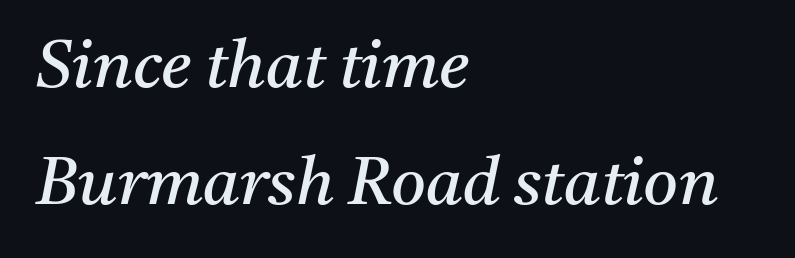
Q: Is the text bold? A: No.
Q: Is the text italic (slanted)? A: Yes, it leans right by about 11 degrees.
Q: Is the typeface a serif or a sans-serif typeface? A: Serif.
Q: Is the text underlined? A: No.
Q: How is the paragraph aligned? A: Left-aligned.
Q: Is the spacing between letters normal or unusually wide? A: Normal.
Q: Width (condensed, normal, or wide)? A: Normal.
Q: Stroke contrast? A: Medium.
Q: x-height? A: Medium.
Q: Monospaced? A: No.
